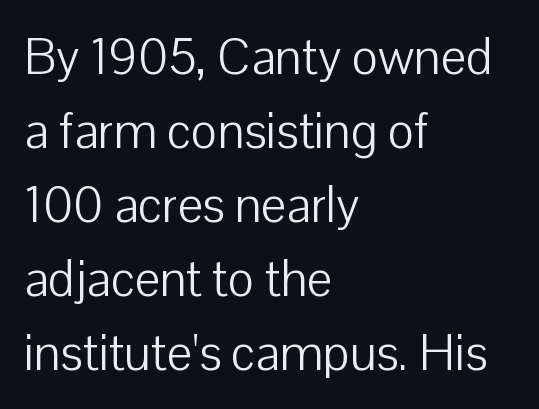
Quick note: underline off. These lines stack with their left ends in a neat column. Regarding serifs, this sample does without them. Proportional: the letters do not fall into vertical columns. Compared with typical paragraphs, the rows here are spaced about the same.
